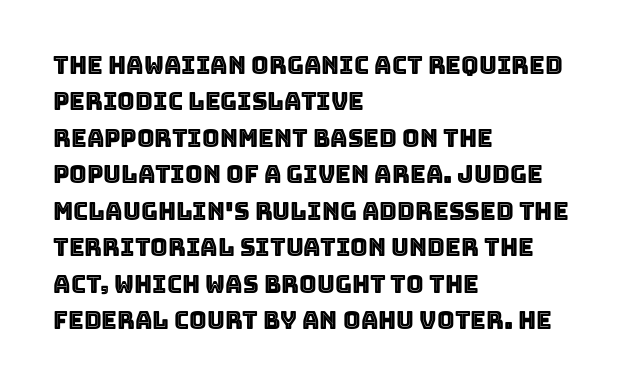
Q: Is the text italic (slanted)? A: No, it is upright.
Q: Is the text underlined? A: No.
Q: How is the paragraph aligned? A: Left-aligned.
Q: Is the spacing between letters normal or unusually wide? A: Normal.
Q: Is the spacing between lines tight, normal or loose? A: Normal.
